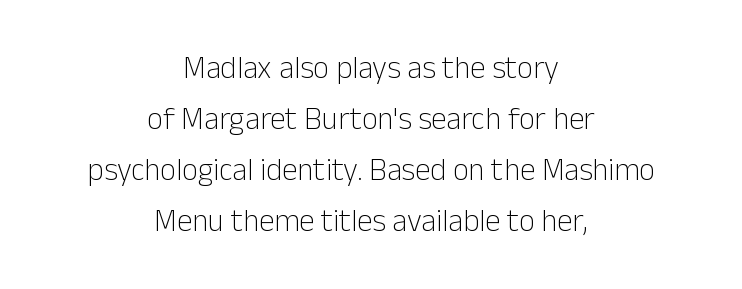
The image shows 31 px light sans-serif type, upright; set centered, normal line spacing (1.64x), normal letter spacing, not underlined; low stroke contrast and a medium x-height.
